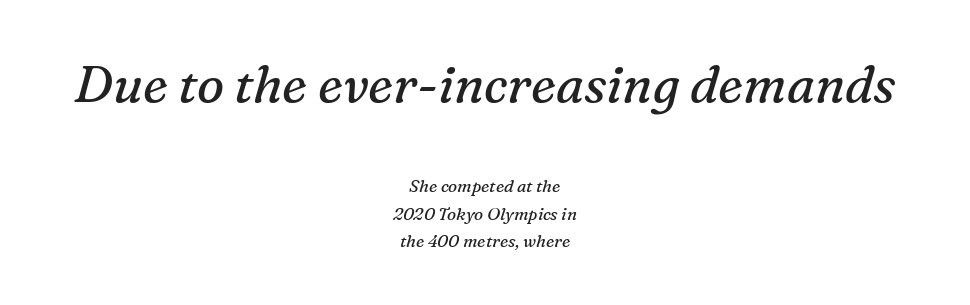
{"serif": "yes", "italic": "yes", "lean": "right", "slant_degrees": 16, "bold": "no", "weight": "regular", "width": "normal", "stroke_contrast": "medium", "x_height": "medium", "monospaced": "no", "underline": "no", "align": "center", "line_spacing": "normal", "line_spacing_ratio": 1.62, "letter_spacing": "normal", "letter_spacing_em": 0.0, "larger_block": "first", "size_ratio": 3.0, "glyph_px": 51}
